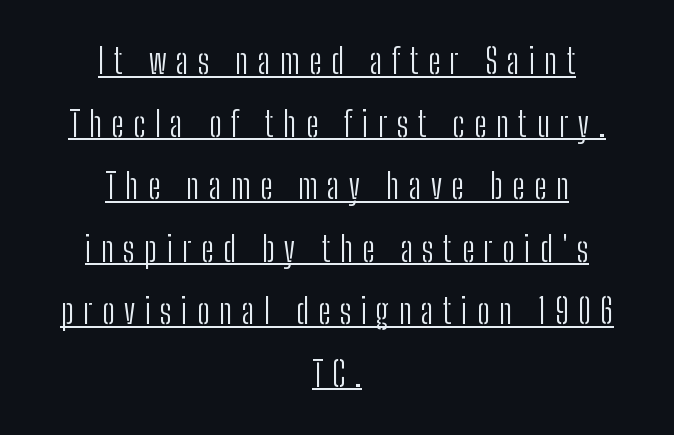
{"serif": "no", "italic": "no", "bold": "no", "weight": "light", "width": "condensed", "stroke_contrast": "low", "x_height": "medium", "monospaced": "no", "underline": "yes", "align": "center", "line_spacing_ratio": 1.84, "letter_spacing": "wide", "letter_spacing_em": 0.28, "glyph_px": 34}
